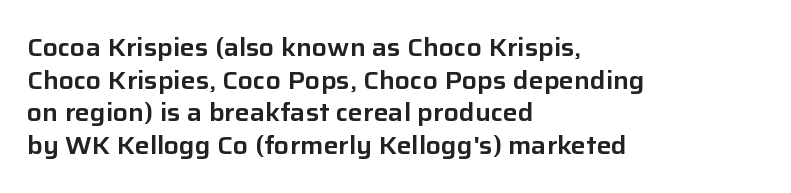
Q: Is the text italic (slanted)? A: No, it is upright.
Q: Is the text underlined? A: No.
Q: How is the paragraph aligned? A: Left-aligned.
Q: Is the spacing between letters normal or unusually wide? A: Normal.
Q: Is the spacing between lines tight, normal or loose? A: Normal.
